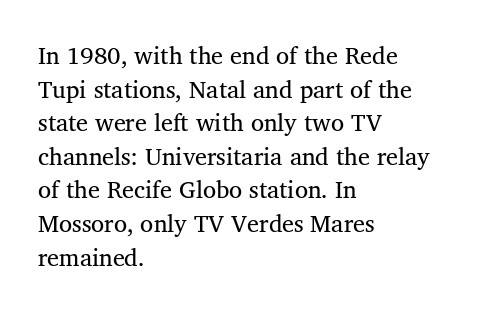
The image shows 24 px text type, upright; set left-aligned, normal line spacing (1.4x), normal letter spacing, not underlined.
